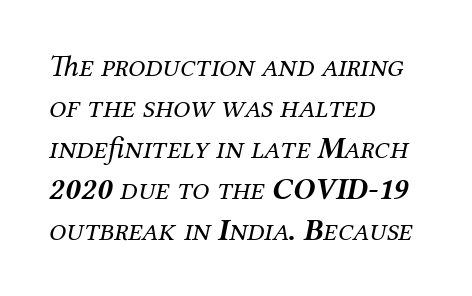
Vertically, the passage feels balanced, rows spaced as you'd expect. Looks like regular typesetting: each glyph gets only the width it needs. Observe the ordinary spacing: letters are neighbours, not strangers. Look at the bottom of the vertical strokes: they flare into serifs here. Which margin do the lines hug? The left one — the right edge is uneven. Decoration check: the copy has no underline.
